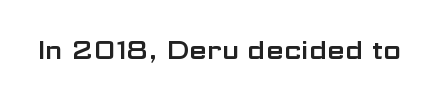
Is there any slant? The stems are plumb. Descenders are the only things crossing below the line. The line texture is even and compact thanks to regular tracking.
